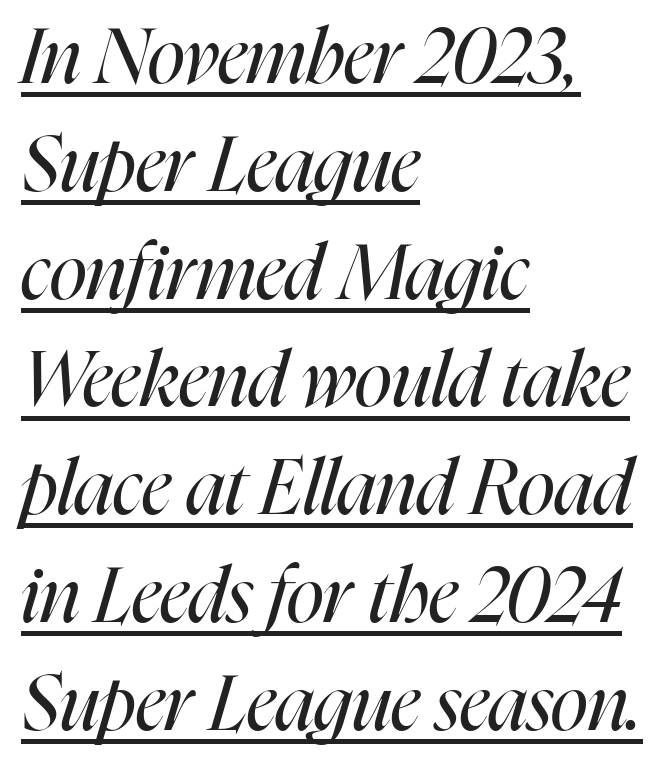
The image shows 77 px regular-weight, condensed type, italic (leaning right); set left-aligned, normal line spacing (1.4x), normal letter spacing, underlined; high stroke contrast and a medium x-height.
